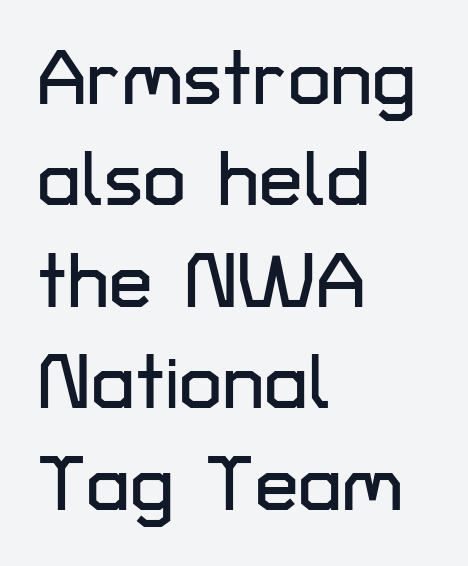
Q: Is the text italic (slanted)? A: No, it is upright.
Q: Is the typeface a serif or a sans-serif typeface? A: Sans-serif.
Q: Is the text underlined? A: No.
Q: How is the paragraph aligned? A: Left-aligned.
Q: Is the spacing between letters normal or unusually wide? A: Normal.
Q: Is the spacing between lines tight, normal or loose? A: Normal.
Q: Width (condensed, normal, or wide)? A: Normal.
Q: Stroke contrast? A: Low.
Q: x-height? A: Medium.
Q: Monospaced? A: No.
